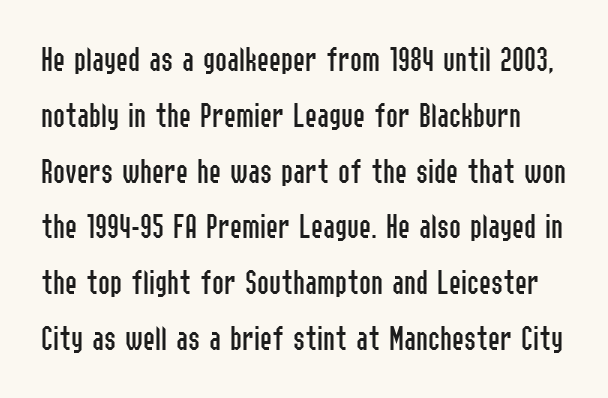
Q: Is the text bold? A: No.
Q: Is the text italic (slanted)? A: No, it is upright.
Q: Is the typeface a serif or a sans-serif typeface? A: Sans-serif.
Q: Is the text underlined? A: No.
Q: Is the spacing between letters normal or unusually wide? A: Normal.
Q: Is the spacing between lines tight, normal or loose? A: Normal.
Q: Width (condensed, normal, or wide)? A: Condensed.
Q: Stroke contrast? A: Low.
Q: x-height? A: Medium.
Q: Monospaced? A: No.
